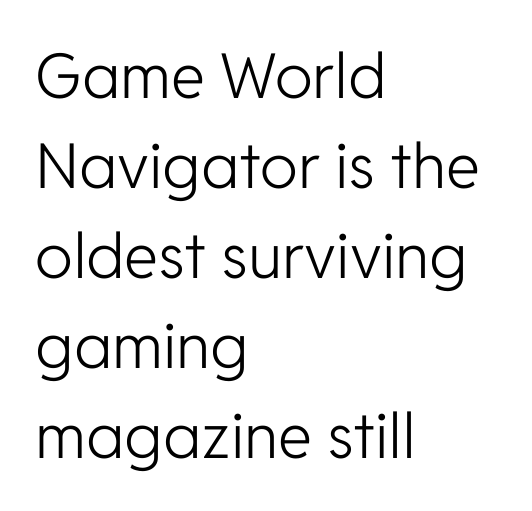
The image shows 62 px light sans-serif type, upright; set left-aligned, normal line spacing (1.45x), normal letter spacing, not underlined; low stroke contrast and a medium x-height.
